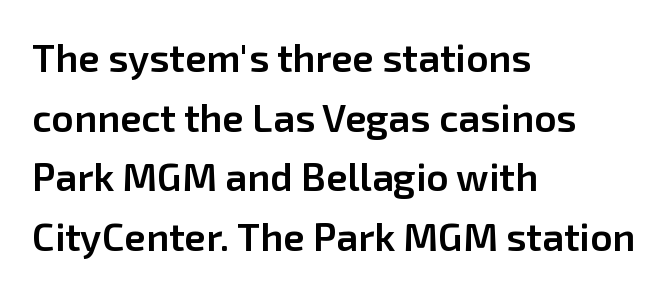
Q: Is the text bold? A: Semi-bold.
Q: Is the text italic (slanted)? A: No, it is upright.
Q: Is the typeface a serif or a sans-serif typeface? A: Sans-serif.
Q: Is the text underlined? A: No.
Q: How is the paragraph aligned? A: Left-aligned.
Q: Is the spacing between letters normal or unusually wide? A: Normal.
Q: Is the spacing between lines tight, normal or loose? A: Normal.
Q: Width (condensed, normal, or wide)? A: Normal.
Q: Stroke contrast? A: Low.
Q: x-height? A: Medium.
Q: Monospaced? A: No.
